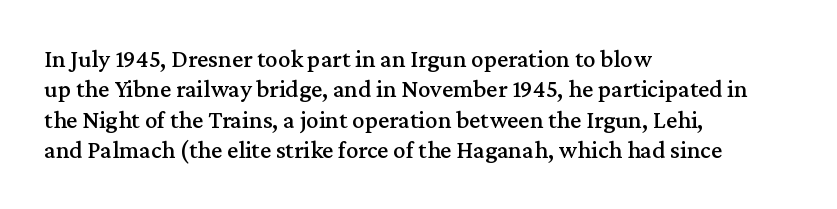
Q: Is the text italic (slanted)? A: No, it is upright.
Q: Is the text underlined? A: No.
Q: How is the paragraph aligned? A: Left-aligned.
Q: Is the spacing between letters normal or unusually wide? A: Normal.
